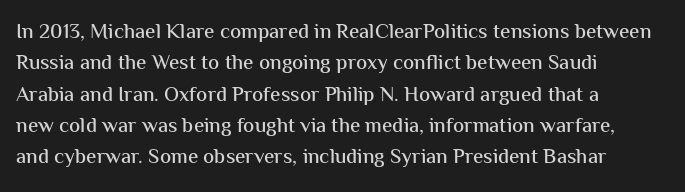
{"italic": "no", "underline": "no", "align": "left", "line_spacing": "normal", "line_spacing_ratio": 1.49, "letter_spacing": "normal", "letter_spacing_em": 0.0, "glyph_px": 21}
